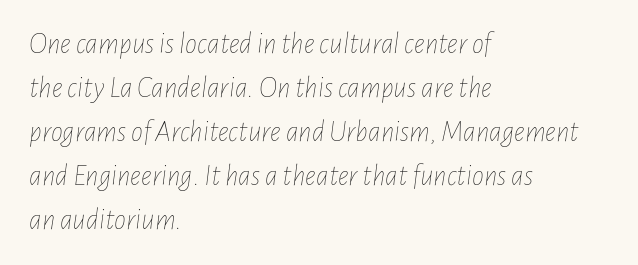
{"italic": "yes", "lean": "right", "slant_degrees": 7, "bold": "no", "weight": "thin", "width": "condensed", "stroke_contrast": "low", "x_height": "medium", "monospaced": "no", "underline": "no", "align": "left", "line_spacing": "normal", "line_spacing_ratio": 1.47, "letter_spacing": "normal", "letter_spacing_em": 0.0, "glyph_px": 30}
